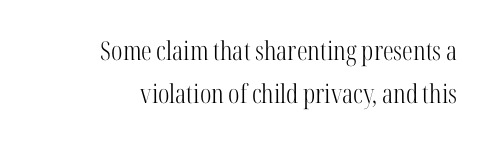
Nope, not italic — everything's standing straight. Evenly set lines give the paragraph a standard silhouette. The paragraph has a hard right edge and a soft left edge. In terms of letterspacing, this is plain default setting. These glyphs show unthickened strokes, regular width or finer.
